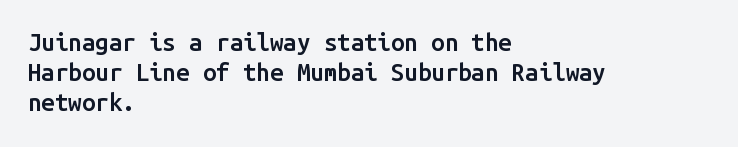
Q: Is the text bold? A: Semi-bold.
Q: Is the text italic (slanted)? A: No, it is upright.
Q: Is the text underlined? A: No.
Q: How is the paragraph aligned? A: Left-aligned.
Q: Is the spacing between letters normal or unusually wide? A: Normal.
Q: Is the spacing between lines tight, normal or loose? A: Normal.
